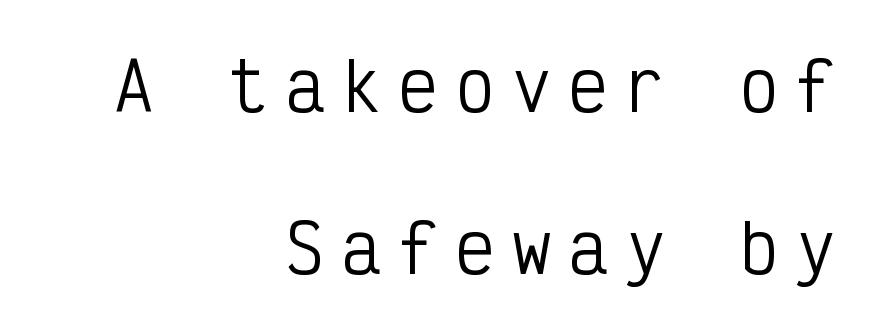
Tracking value appears strongly positive — letters spread wide. This sample trades compactness for vertical openness between lines. Regarding serifs, this sample does without them. Caption: multi-line text, flush right, ragged left.
